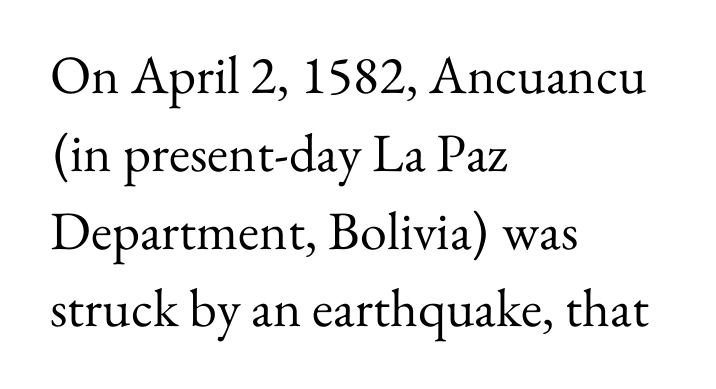
The image shows 54 px regular-weight serif type, upright; set left-aligned, normal line spacing (1.44x), normal letter spacing, not underlined; medium stroke contrast and a small x-height.
